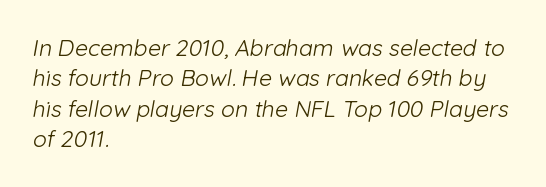
{"bold": "no", "underline": "no", "align": "left", "line_spacing": "normal", "line_spacing_ratio": 1.32, "letter_spacing": "normal", "letter_spacing_em": 0.0, "glyph_px": 23}
